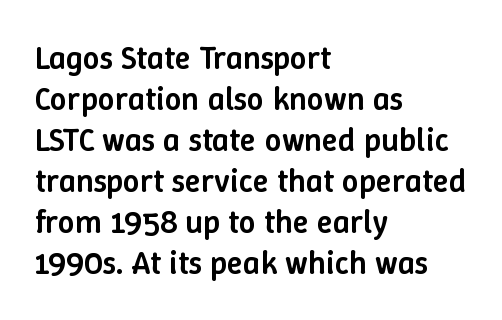
Q: Is the text bold? A: Semi-bold.
Q: Is the text italic (slanted)? A: No, it is upright.
Q: Is the text underlined? A: No.
Q: How is the paragraph aligned? A: Left-aligned.
Q: Is the spacing between letters normal or unusually wide? A: Normal.
Q: Width (condensed, normal, or wide)? A: Normal.
Q: Stroke contrast? A: Low.
Q: x-height? A: Medium.
Q: Monospaced? A: No.
